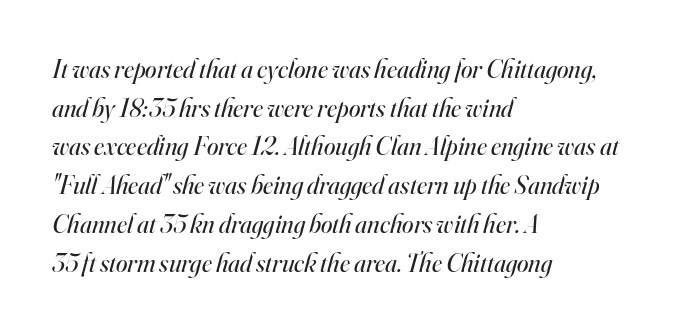
Q: Is the text bold? A: No.
Q: Is the text italic (slanted)? A: Yes, it leans right by about 16 degrees.
Q: Is the text underlined? A: No.
Q: How is the paragraph aligned? A: Left-aligned.
Q: Is the spacing between letters normal or unusually wide? A: Normal.
Q: Is the spacing between lines tight, normal or loose? A: Normal.
